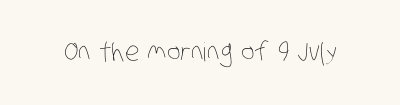
The image shows 26 px text type; set normal letter spacing, not underlined.
